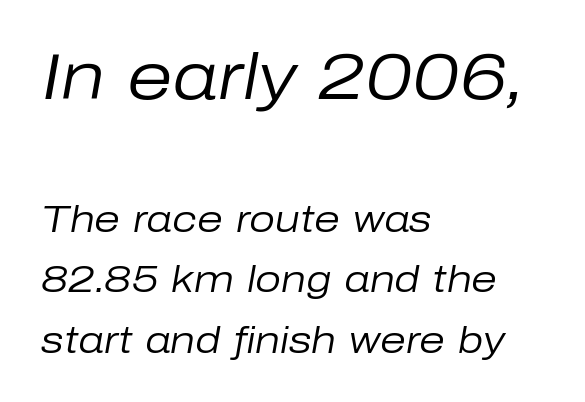
In this sample the first text group is rendered at the bigger scale. Observe the lean: these are italic letterforms. The strokes carry an ordinary text weight at most. Characters follow at the spacing the type designer built in. Notice how descenders clear the ascenders below comfortably — that's standard leading.
